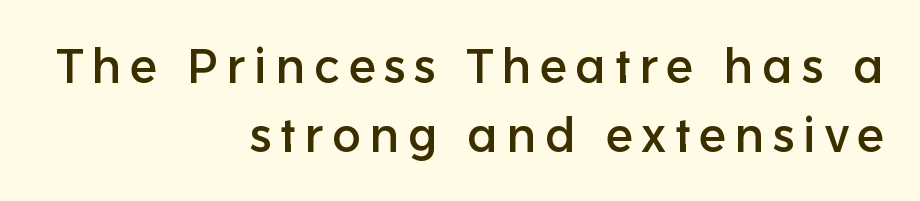
Q: Is the text italic (slanted)? A: No, it is upright.
Q: Is the typeface a serif or a sans-serif typeface? A: Sans-serif.
Q: Is the text underlined? A: No.
Q: How is the paragraph aligned? A: Right-aligned.
Q: Is the spacing between lines tight, normal or loose? A: Normal.
Q: Width (condensed, normal, or wide)? A: Normal.
Q: Stroke contrast? A: Low.
Q: x-height? A: Medium.
Q: Monospaced? A: No.
